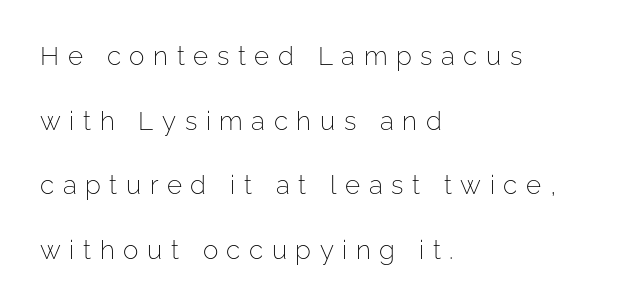
{"italic": "no", "bold": "no", "underline": "no", "align": "left", "line_spacing": "loose", "line_spacing_ratio": 2.49, "letter_spacing": "wide", "letter_spacing_em": 0.33, "glyph_px": 26}
